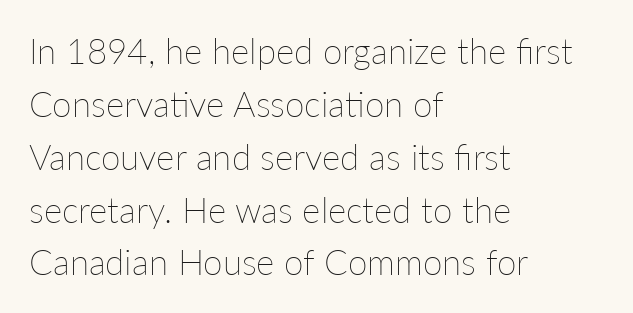
{"italic": "no", "bold": "no", "weight": "thin", "width": "normal", "stroke_contrast": "low", "x_height": "medium", "monospaced": "no", "underline": "no", "align": "left", "line_spacing": "normal", "line_spacing_ratio": 1.51, "letter_spacing": "normal", "letter_spacing_em": 0.0, "glyph_px": 35}
